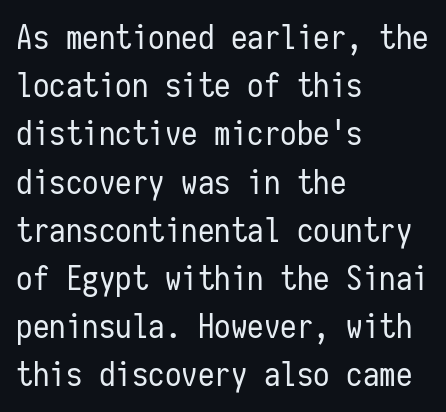
Alignment: flush left. Heaviness? Minimal to ordinary, like unemphasized prose. The axis of the letterforms is exactly vertical. Serifs: no, the terminals of the letterforms are clean. Unmarked baselines from the first word to the last. Vertical spacing — default.
